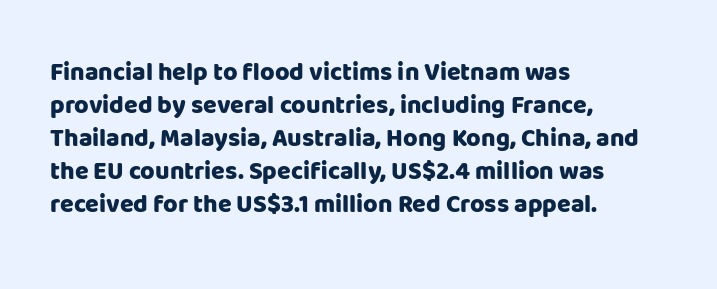
Q: Is the text bold? A: Yes.
Q: Is the text italic (slanted)? A: No, it is upright.
Q: Is the text underlined? A: No.
Q: How is the paragraph aligned? A: Left-aligned.
Q: Is the spacing between letters normal or unusually wide? A: Normal.
Q: Is the spacing between lines tight, normal or loose? A: Normal.
